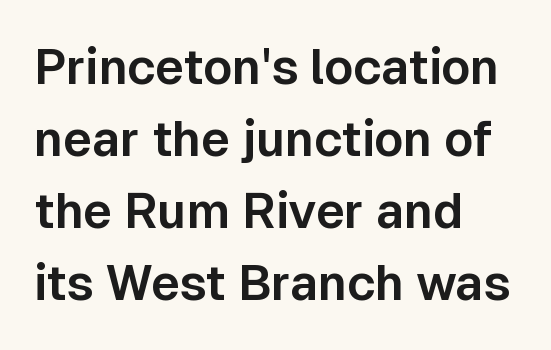
Q: Is the text italic (slanted)? A: No, it is upright.
Q: Is the typeface a serif or a sans-serif typeface? A: Sans-serif.
Q: Is the text underlined? A: No.
Q: How is the paragraph aligned? A: Left-aligned.
Q: Is the spacing between letters normal or unusually wide? A: Normal.
Q: Is the spacing between lines tight, normal or loose? A: Normal.
Q: Width (condensed, normal, or wide)? A: Normal.
Q: Stroke contrast? A: Low.
Q: x-height? A: Medium.
Q: Monospaced? A: No.
